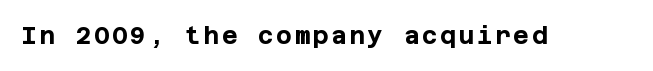
The image shows 24 px bold type, upright; set not underlined.
